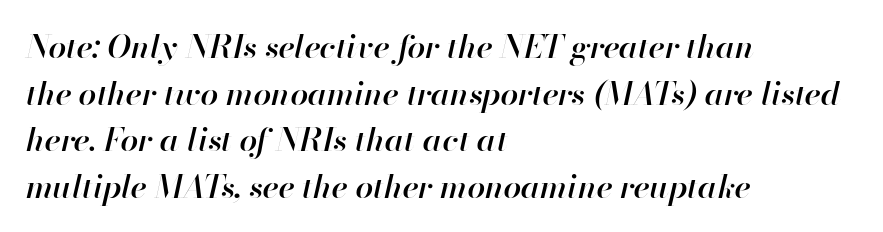
{"italic": "yes", "lean": "right", "slant_degrees": 13, "bold": "semi", "weight": "semibold", "width": "normal", "stroke_contrast": "high", "x_height": "small", "monospaced": "no", "underline": "no", "align": "left", "line_spacing": "normal", "line_spacing_ratio": 1.46, "letter_spacing": "normal", "letter_spacing_em": 0.0, "glyph_px": 32}
